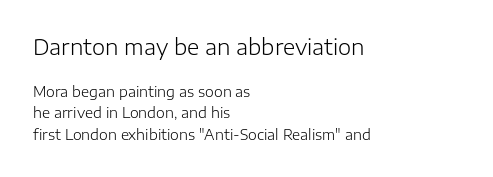
Q: Is the text bold? A: No.
Q: Is the text italic (slanted)? A: No, it is upright.
Q: Is the text underlined? A: No.
Q: How is the paragraph aligned? A: Left-aligned.
Q: Is the spacing between letters normal or unusually wide? A: Normal.
Q: Is the spacing between lines tight, normal or loose? A: Normal.
Q: Which block of text is set in a larger size, the first (top) or the second (bottom)? A: The first (top) one.
